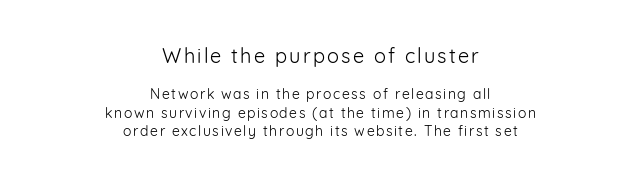
The text block is weighted toward neither margin, spreading evenly from the middle. The letters stand straight up with perfectly vertical stems. Note: larger setting up top, smaller setting below. Horizontal bands of white between lines are of average thickness. Just letters on the line, the space beneath them empty. Counters stay open thanks to moderate or lighter strokes.
